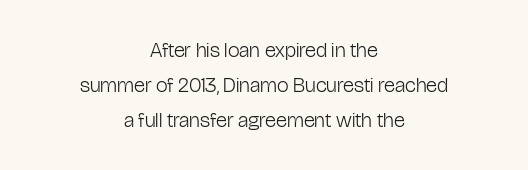
Q: Is the text bold? A: No.
Q: Is the text italic (slanted)? A: No, it is upright.
Q: Is the text underlined? A: No.
Q: How is the paragraph aligned? A: Centered.
Q: Is the spacing between letters normal or unusually wide? A: Normal.
Q: Is the spacing between lines tight, normal or loose? A: Normal.
